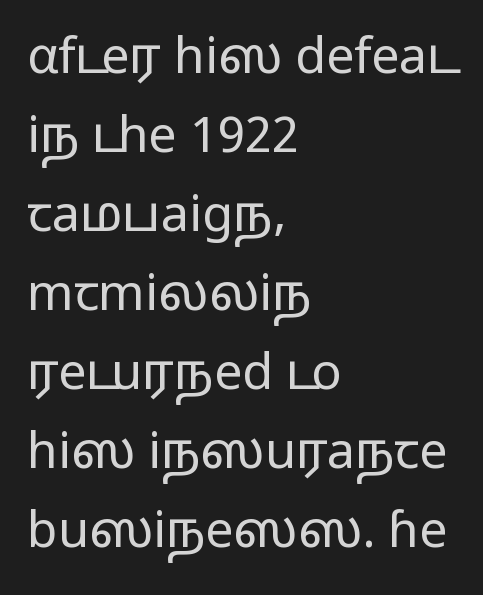
Varying glyph widths throughout — classic text-font behaviour. Glance below the letters and you will spot only blank space. Examine the stroke ends and you'll find no serifs. This reads as an unemphasized weight, regular at the heaviest. The rows are spaced the way most documents space them.
